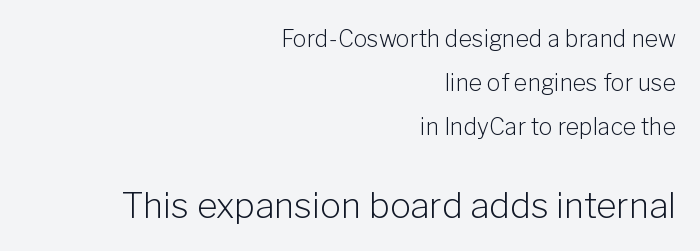
{"serif": "no", "italic": "no", "bold": "no", "weight": "light", "width": "normal", "stroke_contrast": "low", "x_height": "medium", "monospaced": "no", "underline": "no", "align": "right", "line_spacing": "loose", "line_spacing_ratio": 1.91, "letter_spacing": "normal", "letter_spacing_em": 0.0, "larger_block": "second", "size_ratio": 1.52, "glyph_px": 35}
